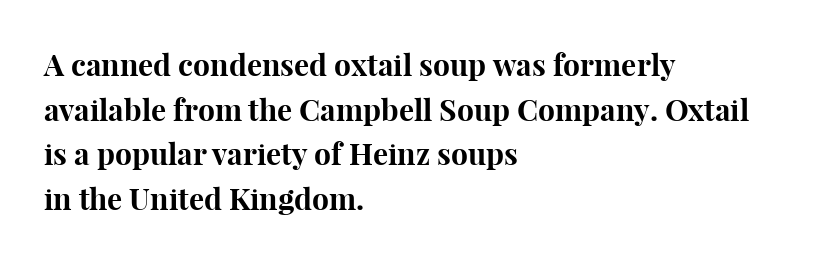
The image shows 30 px bold serif type, upright; set left-aligned, normal line spacing (1.49x), normal letter spacing, not underlined; high stroke contrast and a medium x-height.
